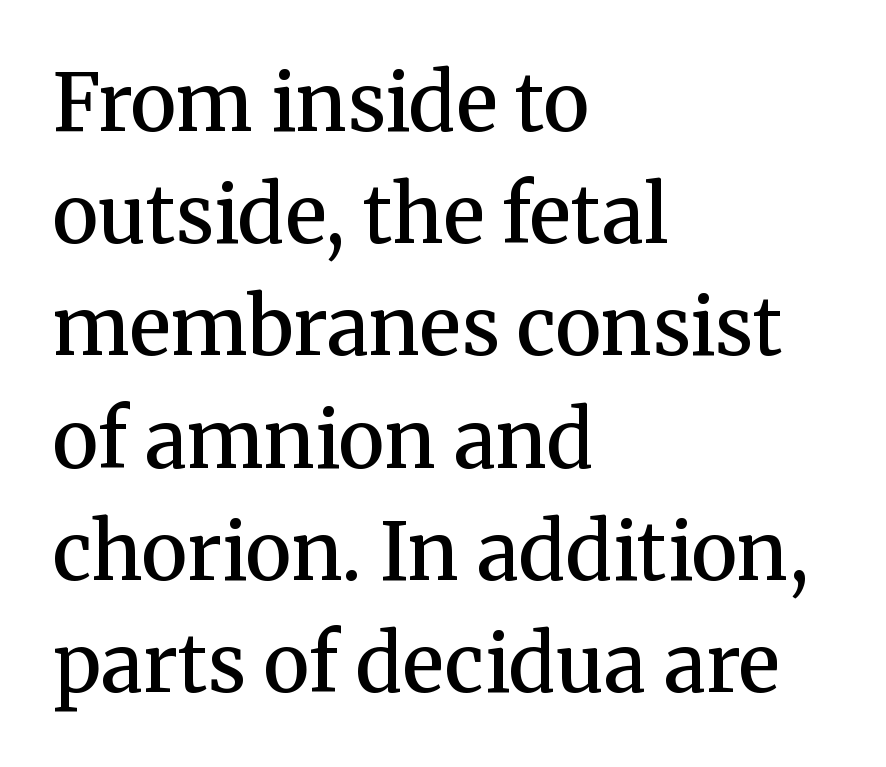
{"serif": "yes", "italic": "no", "bold": "semi", "weight": "semibold", "width": "normal", "stroke_contrast": "medium", "x_height": "medium", "monospaced": "no", "underline": "no", "align": "left", "line_spacing": "normal", "line_spacing_ratio": 1.42, "letter_spacing": "normal", "letter_spacing_em": 0.0, "glyph_px": 79}
